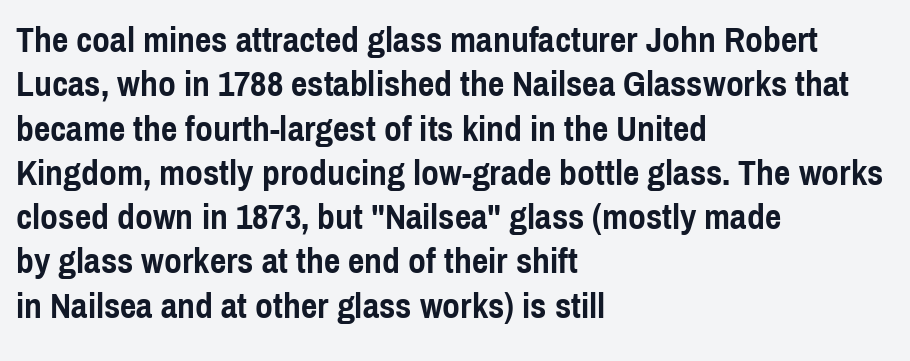
Q: Is the text bold? A: Yes.
Q: Is the text italic (slanted)? A: No, it is upright.
Q: Is the typeface a serif or a sans-serif typeface? A: Sans-serif.
Q: Is the text underlined? A: No.
Q: How is the paragraph aligned? A: Left-aligned.
Q: Is the spacing between letters normal or unusually wide? A: Normal.
Q: Width (condensed, normal, or wide)? A: Condensed.
Q: x-height? A: Medium.
Q: Monospaced? A: No.
